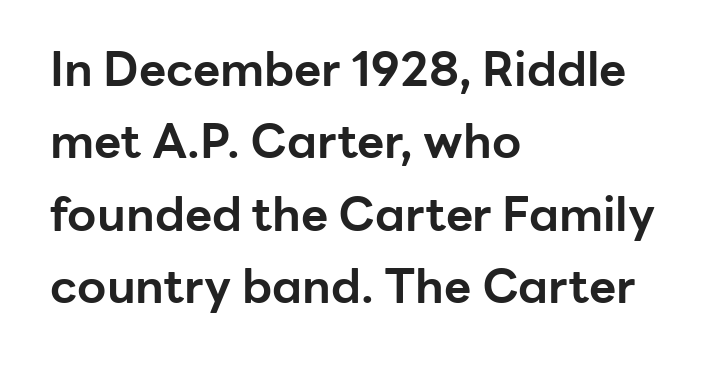
Every character sits straight up, as roman type does. Students, observe: this is what conventionally led text looks like. The type is set solid horizontally, with unmodified tracking. Is the block centered? No — it sits flush against the left margin. Check where the strokes stop: nothing finishes them off — pure sans. In terms of weight, the rendering is a true, heavy bold.
